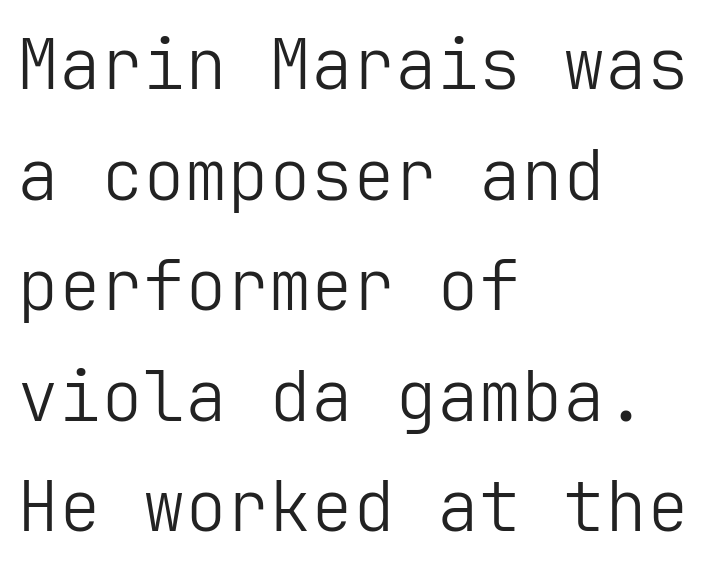
The image shows 70 px light sans-serif type, upright; set left-aligned, normal line spacing (1.58x), normal letter spacing, not underlined; low stroke contrast and a medium x-height.
